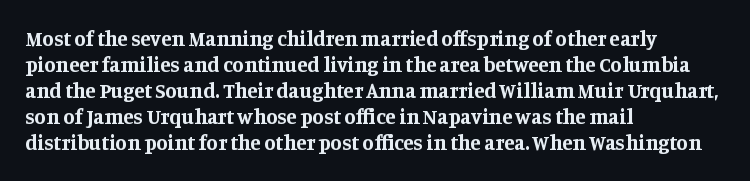
The strokes are fattened all the way to bold. Visually the block forms a straight wall on the left and a jagged coastline on the right. A typesetter would mark this as roman, not italic. The words here are not underlined.
